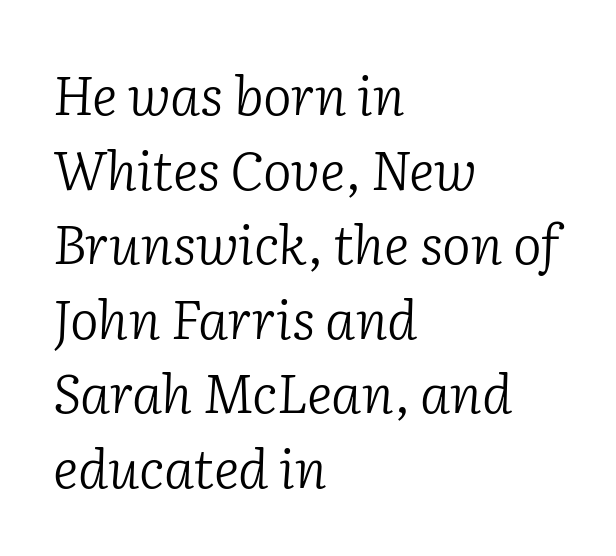
The image shows 54 px light serif type, italic (leaning right); set left-aligned, normal line spacing (1.38x), normal letter spacing, not underlined; low stroke contrast and a medium x-height.
